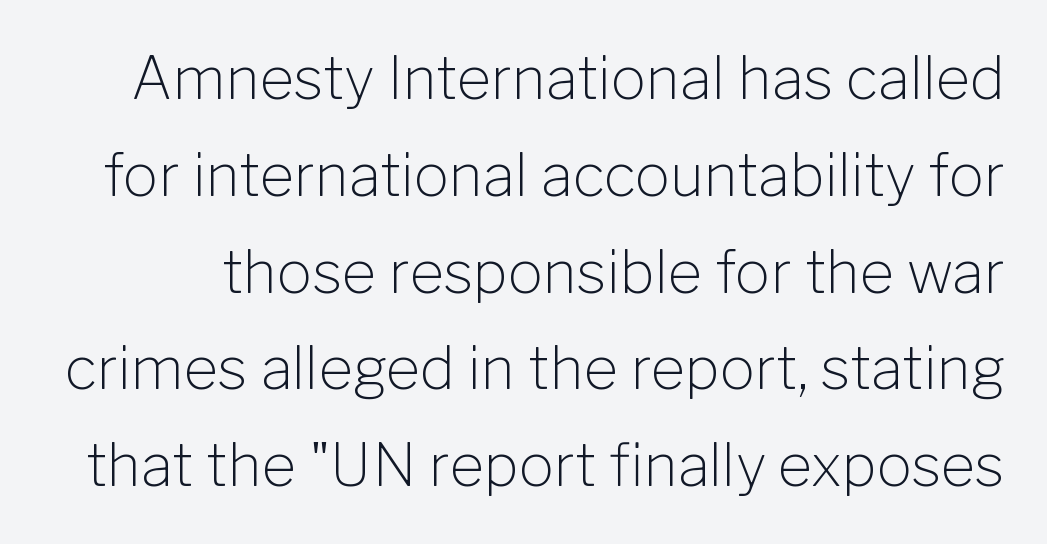
{"serif": "no", "italic": "no", "bold": "no", "weight": "light", "width": "normal", "stroke_contrast": "low", "x_height": "medium", "monospaced": "no", "underline": "no", "line_spacing": "normal", "line_spacing_ratio": 1.64, "letter_spacing": "normal", "letter_spacing_em": 0.0, "glyph_px": 59}
